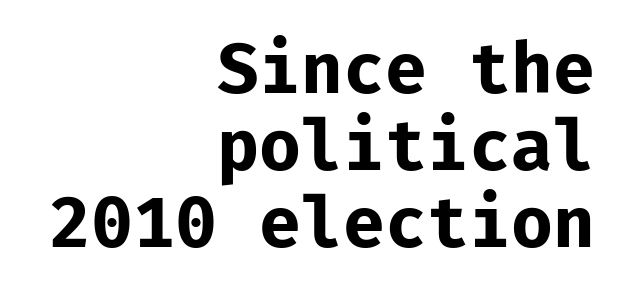
The image shows 70 px bold sans-serif type, upright, monospaced; set right-aligned, tight line spacing (1.1x), normal letter spacing, not underlined; low stroke contrast and a medium x-height.
